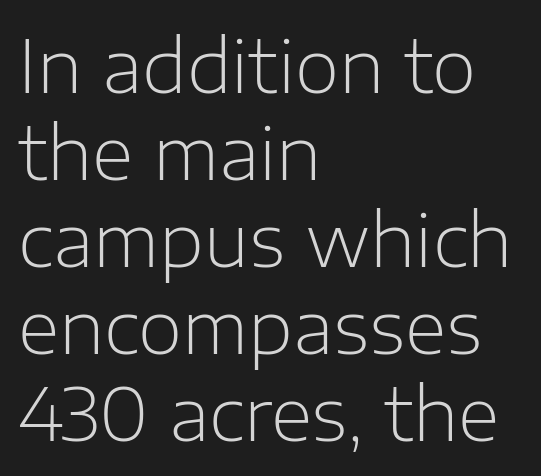
Q: Is the text bold? A: No.
Q: Is the text italic (slanted)? A: No, it is upright.
Q: Is the typeface a serif or a sans-serif typeface? A: Sans-serif.
Q: Is the text underlined? A: No.
Q: How is the paragraph aligned? A: Left-aligned.
Q: Is the spacing between letters normal or unusually wide? A: Normal.
Q: Width (condensed, normal, or wide)? A: Normal.
Q: Stroke contrast? A: Low.
Q: x-height? A: Medium.
Q: Monospaced? A: No.
